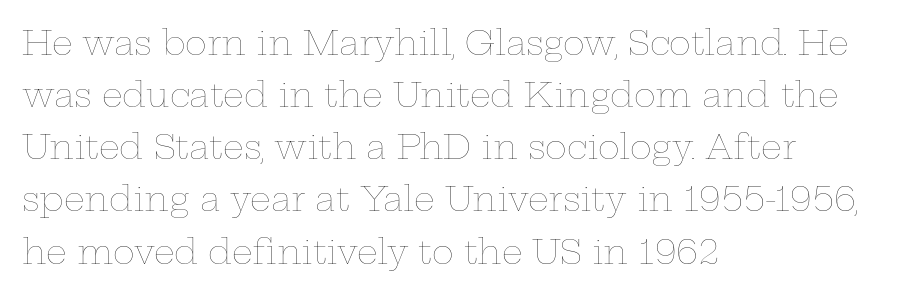
Leading: standard. Observe the ordinary spacing: letters are neighbours, not strangers. Nobody drew a line under any word here. The typography opts for an upright posture over an oblique one. Think of a printed novel: that variable character pitch is what you see here. Bold? No — there's no thickening of the strokes.
